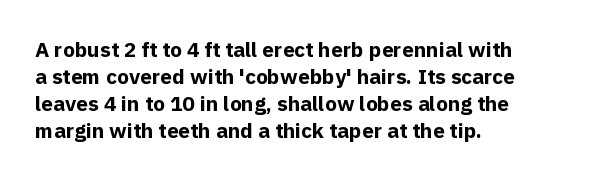
Which margin do the lines hug? The left one — the right edge is uneven. The foot of each line stays bare and open. Strokes here are thick enough to call this a true bold. Does the lettering tilt? It doesn't — this is upright. You could call the tracking neutral — neither tight nor loose. Interline gaps are of average width in this sample.
